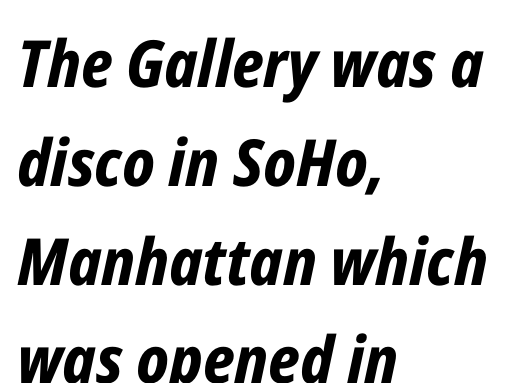
Q: Is the text bold? A: Yes.
Q: Is the text italic (slanted)? A: Yes, it leans right by about 12 degrees.
Q: Is the text underlined? A: No.
Q: How is the paragraph aligned? A: Left-aligned.
Q: Is the spacing between letters normal or unusually wide? A: Normal.
Q: Is the spacing between lines tight, normal or loose? A: Normal.
Q: Width (condensed, normal, or wide)? A: Condensed.
Q: Stroke contrast? A: Low.
Q: x-height? A: Medium.
Q: Monospaced? A: No.
